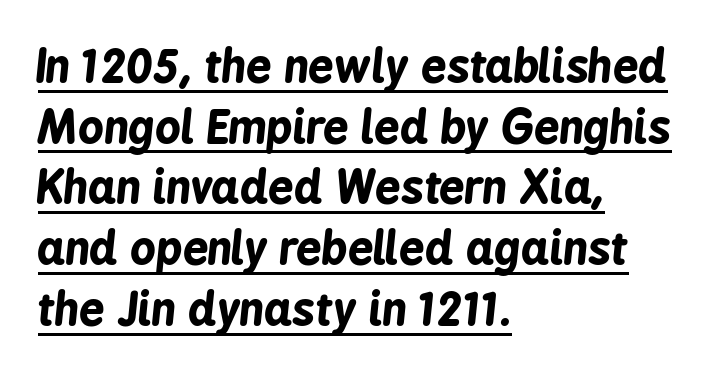
Q: Is the text bold? A: Yes.
Q: Is the text italic (slanted)? A: Yes, it leans right by about 6 degrees.
Q: Is the text underlined? A: Yes.
Q: How is the paragraph aligned? A: Left-aligned.
Q: Is the spacing between letters normal or unusually wide? A: Normal.
Q: Is the spacing between lines tight, normal or loose? A: Normal.
Q: Width (condensed, normal, or wide)? A: Condensed.
Q: Stroke contrast? A: Low.
Q: x-height? A: Medium.
Q: Monospaced? A: No.
